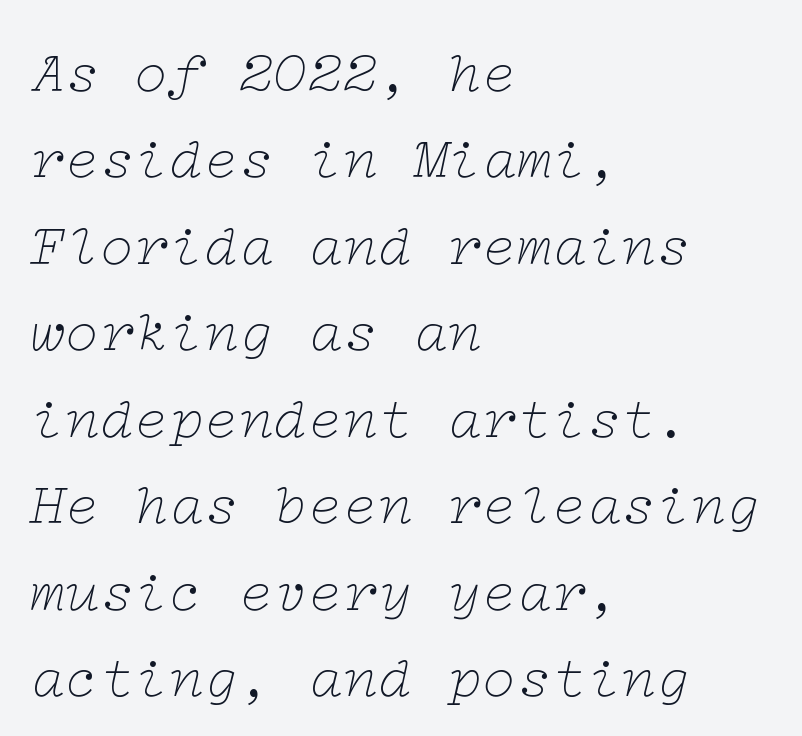
Leading matches the norm, producing a regular column. The letters look calm and open, with moderate or lighter stems. Classification — serif. The rendering keeps characters at their native spacing. Compared with a centered layout, this one pins lines to the left instead. Beneath every word, the page is bare.
